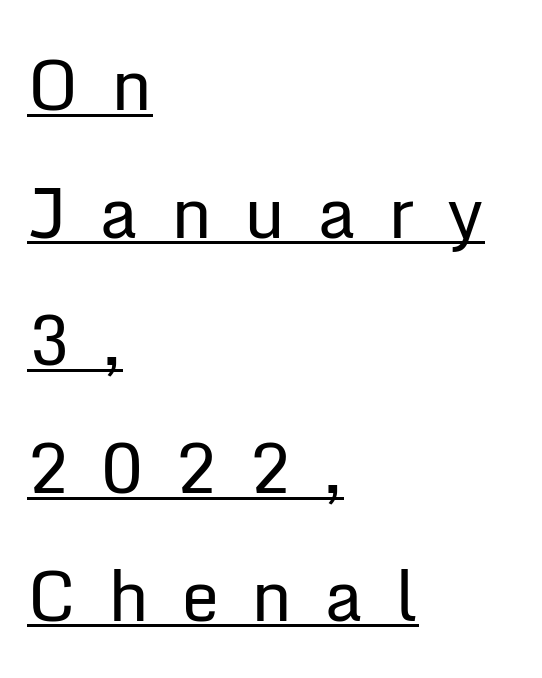
The image shows 69 px regular-weight sans-serif type, upright; set left-aligned, line spacing 1.85x, unusually wide letter spacing (+0.46 em), underlined; low stroke contrast and a medium x-height.
